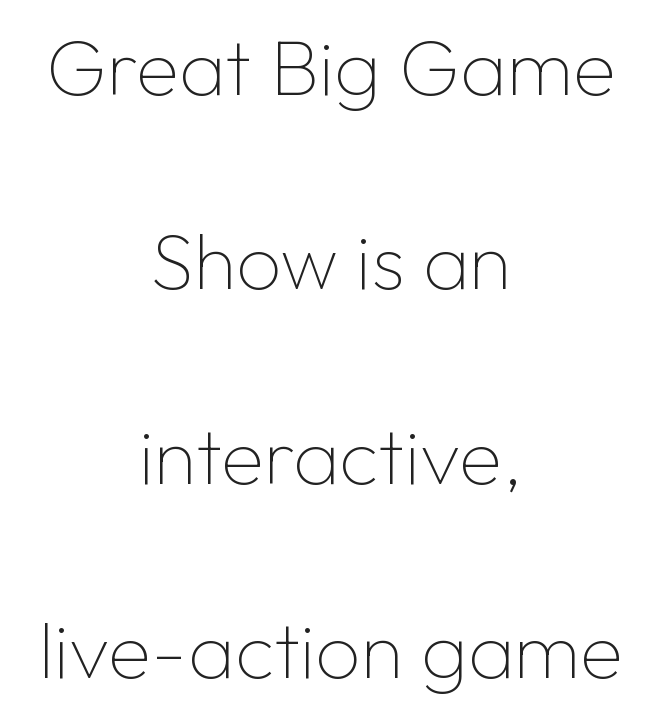
{"serif": "no", "italic": "no", "bold": "no", "weight": "thin", "width": "normal", "stroke_contrast": "low", "x_height": "medium", "monospaced": "no", "underline": "no", "align": "center", "line_spacing": "loose", "line_spacing_ratio": 2.46, "letter_spacing": "normal", "letter_spacing_em": 0.0, "glyph_px": 79}
